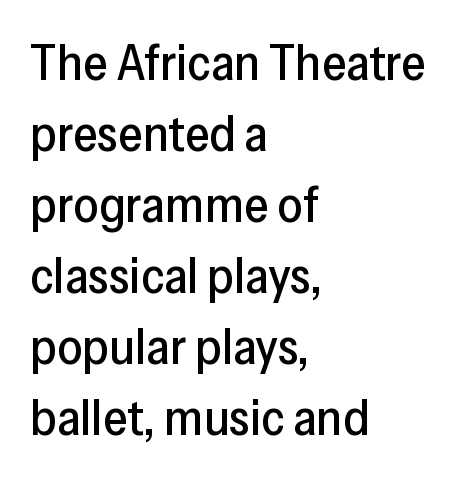
The image shows 50 px sans-serif type, upright; set left-aligned, normal line spacing (1.42x), normal letter spacing, not underlined; low stroke contrast and a medium x-height.
